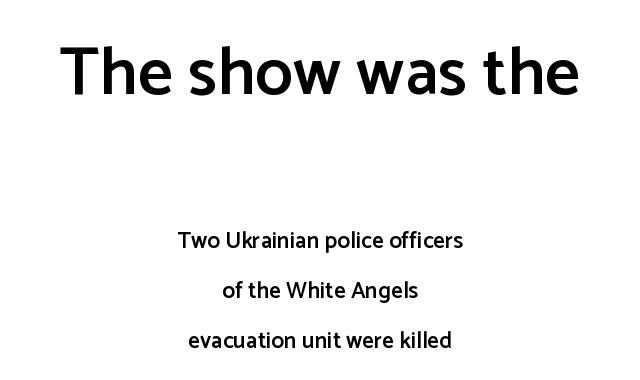
The baseline area is clear. Characters remain perfectly vertical along every line. This is moderately heavy type, rendered in semibold. Airy leading. Visually, the top section dominates because its glyphs are scaled up. Each letter's strokes conclude bluntly, with no projecting serifs.
